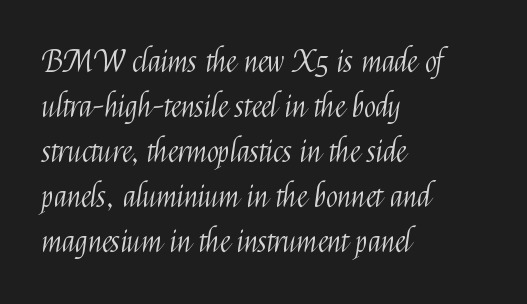
This rendering uses left alignment, leaving the right contour irregular. You can tell from the bare stems that sans-serif type was used. The line texture is even and compact thanks to regular tracking. A clean baseline with only descenders dipping below it. The letters advance in unequal steps, a hallmark of proportional type.
